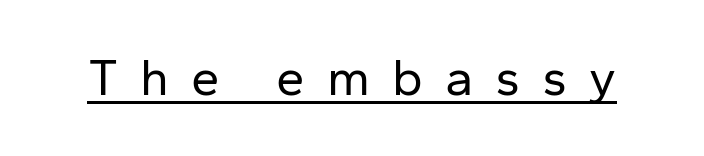
The image shows 51 px regular-weight sans-serif type, upright; set unusually wide letter spacing (+0.43 em), underlined; low stroke contrast and a medium x-height.
